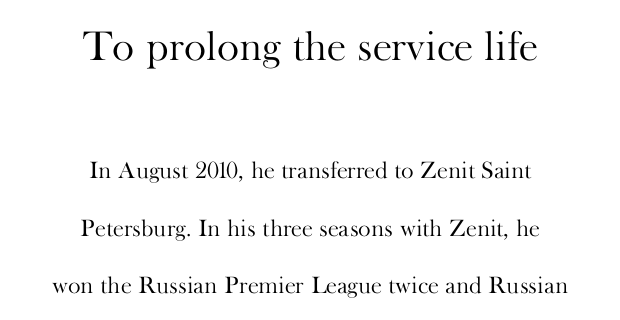
Counters stay open thanks to moderate or lighter strokes. Vertical spacing — loose. Typographically, this falls in the serif category. Proportional: the letters do not fall into vertical columns. Ordinary non-slanted type is in use.
